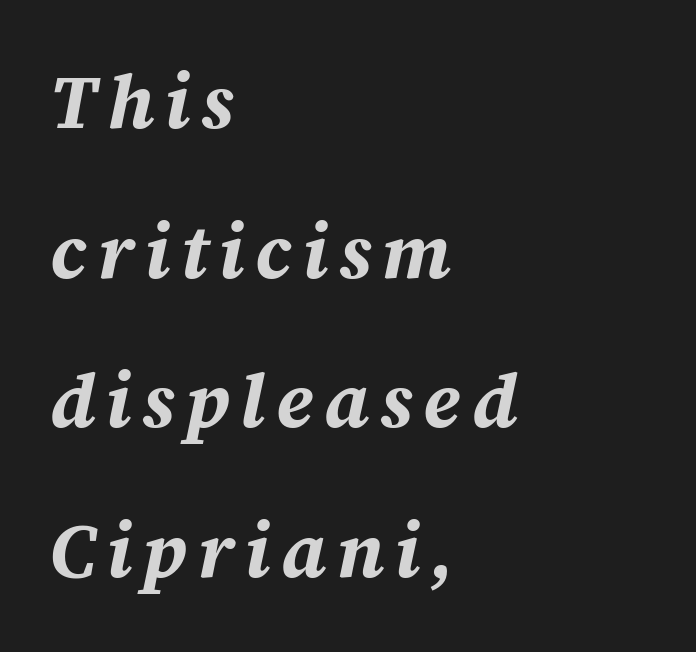
Q: Is the text bold? A: Yes.
Q: Is the text italic (slanted)? A: Yes, it leans right by about 12 degrees.
Q: Is the text underlined? A: No.
Q: How is the paragraph aligned? A: Left-aligned.
Q: Is the spacing between lines tight, normal or loose? A: Loose.
Q: Width (condensed, normal, or wide)? A: Normal.
Q: Stroke contrast? A: Medium.
Q: x-height? A: Medium.
Q: Monospaced? A: No.
